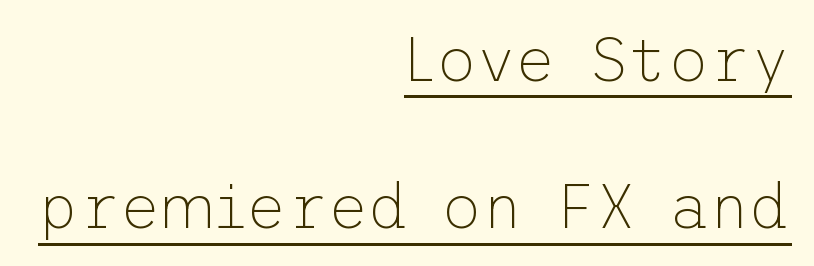
The image shows 63 px thin sans-serif type, upright; set right-aligned, loose line spacing (2.34x), normal letter spacing, underlined; low stroke contrast and a medium x-height.
